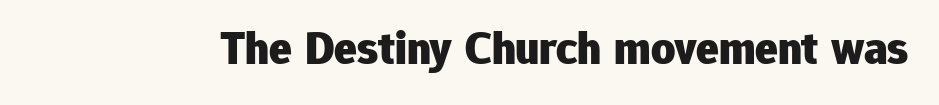
{"serif": "no", "italic": "no", "bold": "yes", "weight": "heavy", "width": "normal", "stroke_contrast": "low", "x_height": "medium", "monospaced": "no", "underline": "no", "letter_spacing": "normal", "letter_spacing_em": 0.0, "glyph_px": 47}
